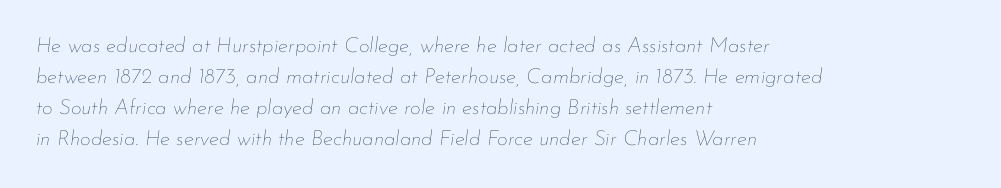
{"italic": "yes", "lean": "right", "slant_degrees": 7, "bold": "no", "underline": "no", "align": "left", "line_spacing": "normal", "line_spacing_ratio": 1.48, "letter_spacing": "normal", "letter_spacing_em": 0.0, "glyph_px": 21}
